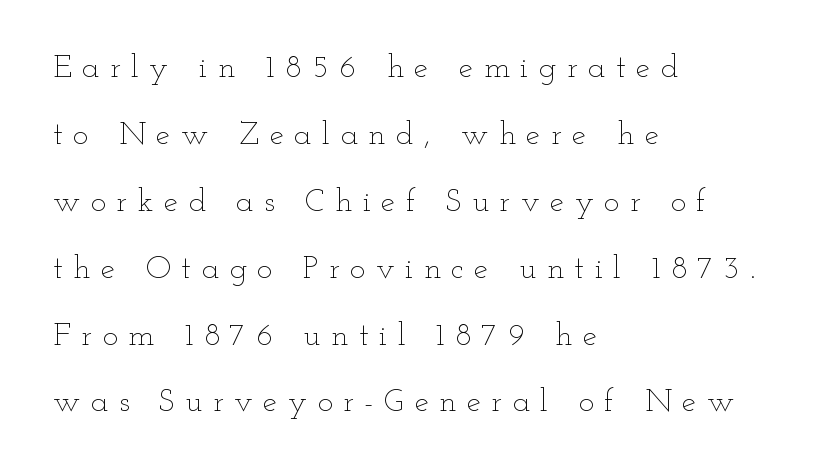
The image shows 32 px thin, wide type, upright; set left-aligned, loose line spacing (2.09x), unusually wide letter spacing (+0.33 em), not underlined; low stroke contrast and a small x-height.
